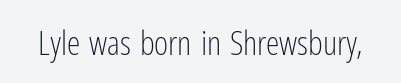
The image shows 34 px light, condensed sans-serif type, upright; set normal letter spacing, not underlined; low stroke contrast and a medium x-height.
